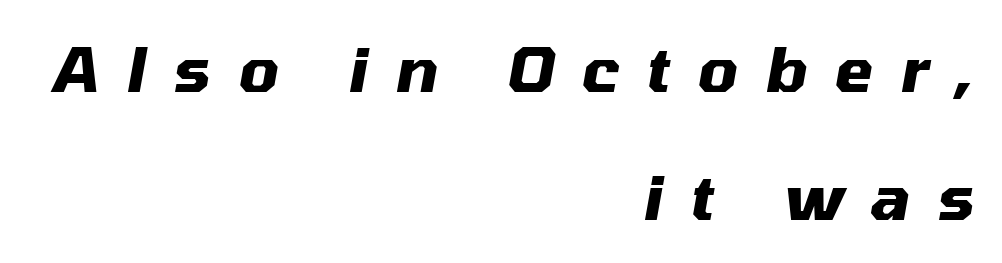
{"italic": "yes", "lean": "right", "slant_degrees": 10, "bold": "yes", "weight": "heavy", "width": "normal", "stroke_contrast": "medium", "x_height": "medium", "monospaced": "no", "underline": "no", "align": "right", "line_spacing": "loose", "line_spacing_ratio": 2.06, "letter_spacing": "wide", "letter_spacing_em": 0.44, "glyph_px": 62}
